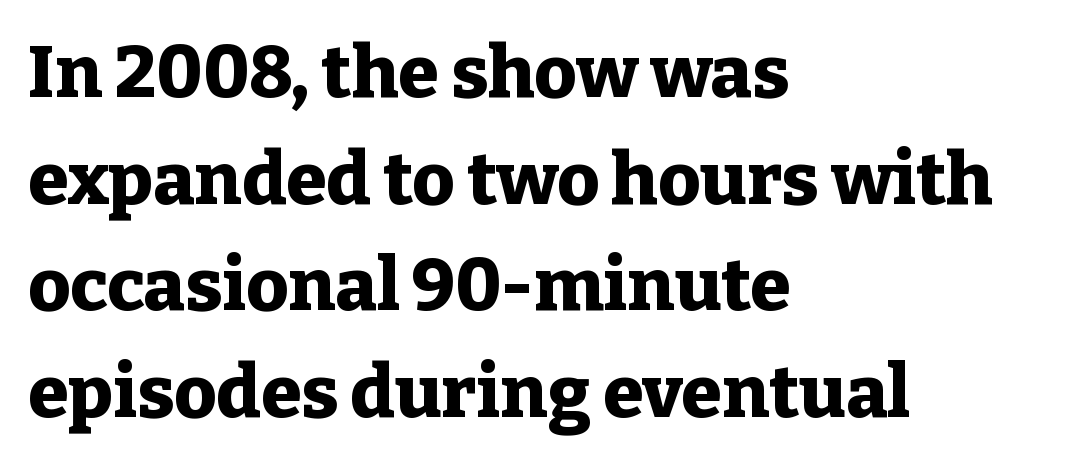
Left-aligned paragraph, ragged on the right. The font is running at its bold setting. Inter-character spacing is left at the font's built-in metrics. Typographically, this falls in the serif category. Normally led — the rows are evenly, conventionally spaced. A typesetter would mark this as roman, not italic.
